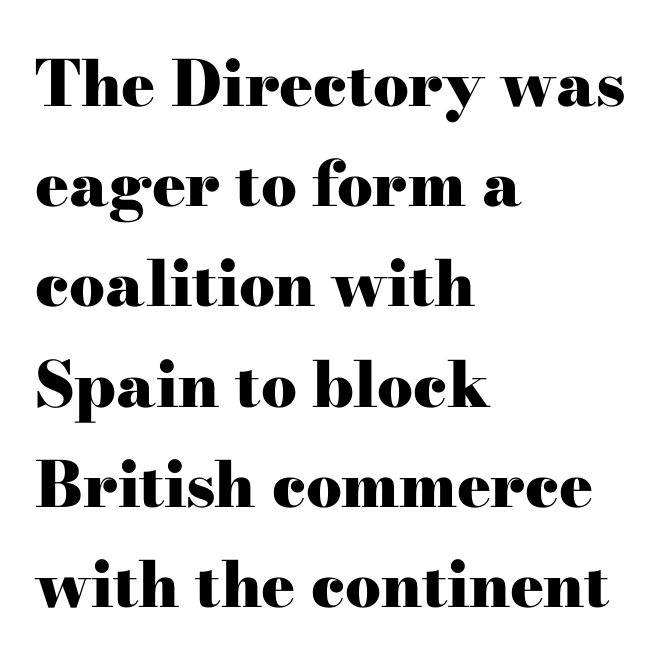
The image shows 63 px heavy, wide serif type, upright; set left-aligned, normal line spacing (1.59x), normal letter spacing, not underlined; high stroke contrast and a small x-height.
